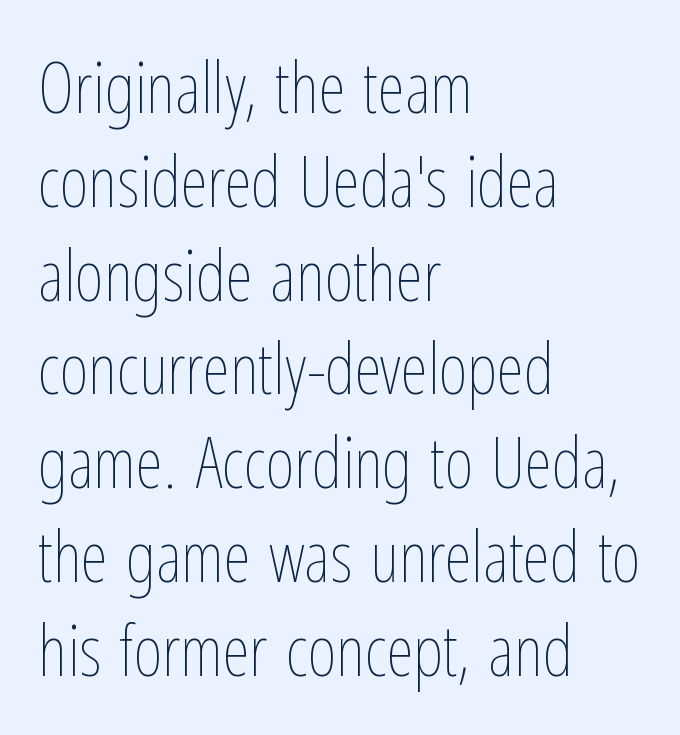
The image shows 70 px thin, condensed type, upright; set left-aligned, normal line spacing (1.34x), normal letter spacing, not underlined; low stroke contrast and a medium x-height.
